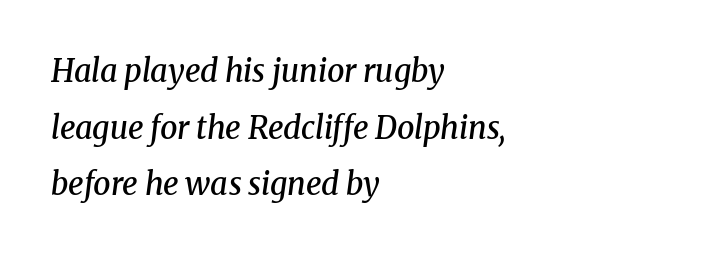
Q: Is the text bold? A: Semi-bold.
Q: Is the text italic (slanted)? A: Yes, it leans right by about 8 degrees.
Q: Is the typeface a serif or a sans-serif typeface? A: Serif.
Q: Is the text underlined? A: No.
Q: How is the paragraph aligned? A: Left-aligned.
Q: Is the spacing between letters normal or unusually wide? A: Normal.
Q: Width (condensed, normal, or wide)? A: Normal.
Q: Stroke contrast? A: Medium.
Q: x-height? A: Medium.
Q: Monospaced? A: No.
